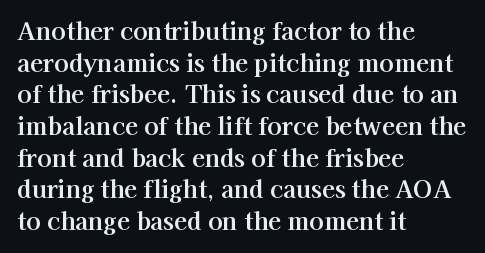
The letterforms sit shoulder to shoulder at normal distance. In terms of leading, this rendering sits right in the middle. The rendering anchors every line to the left-hand side. Style check: upright.
